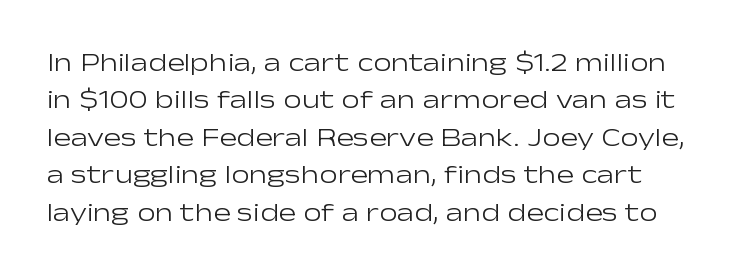
{"italic": "no", "bold": "no", "underline": "no", "line_spacing": "normal", "line_spacing_ratio": 1.44, "letter_spacing": "normal", "letter_spacing_em": 0.0, "glyph_px": 26}
